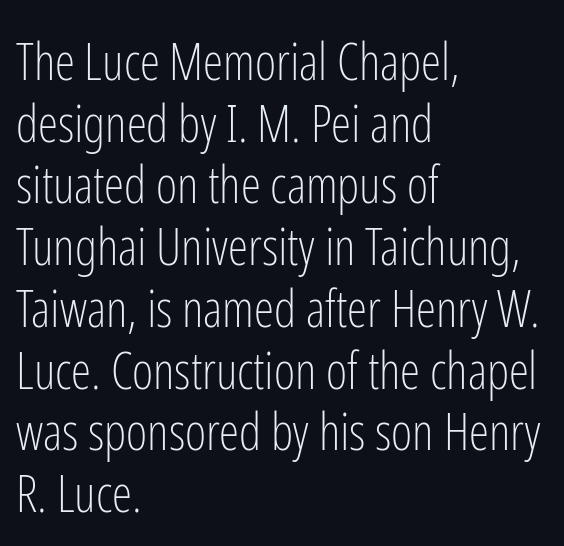
Q: Is the text bold? A: No.
Q: Is the text italic (slanted)? A: No, it is upright.
Q: Is the typeface a serif or a sans-serif typeface? A: Sans-serif.
Q: Is the text underlined? A: No.
Q: How is the paragraph aligned? A: Left-aligned.
Q: Is the spacing between letters normal or unusually wide? A: Normal.
Q: Width (condensed, normal, or wide)? A: Condensed.
Q: Stroke contrast? A: Low.
Q: x-height? A: Medium.
Q: Monospaced? A: No.
